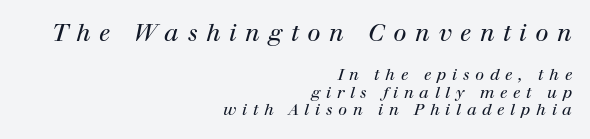
The image shows 24 px text type, italic (leaning right); set right-aligned, tight line spacing (1.11x), unusually wide letter spacing (+0.35 em), not underlined; the first (top) block is 1.5x larger.
